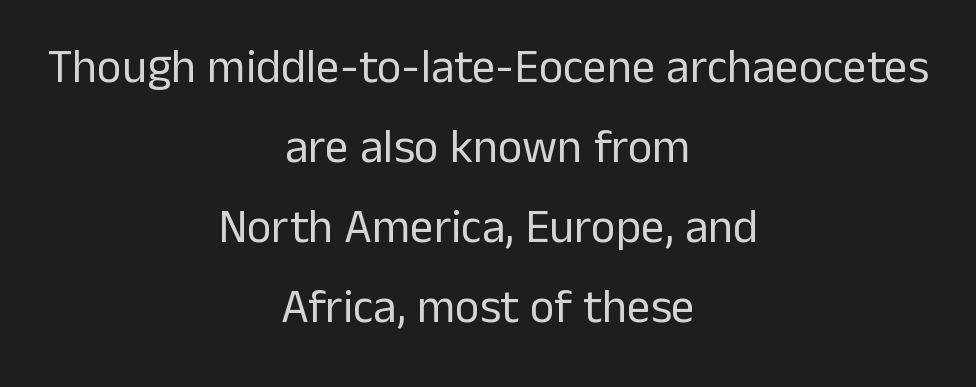
You could call the tracking neutral — neither tight nor loose. Check where the strokes stop: nothing finishes them off — pure sans. In terms of leading, this rendering sits right in the middle. Heaviness? Minimal to ordinary, like unemphasized prose. Is there any slant? The stems are plumb. Each letter keeps its own natural width here, so spacing adapts to shape.
